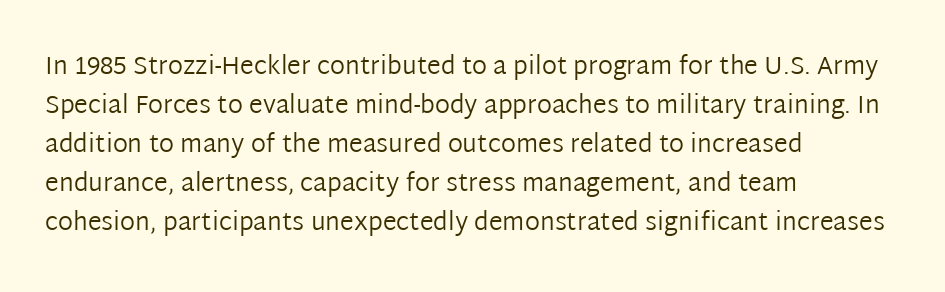
The space between consecutive lines is moderate. In terms of letterspacing, this is plain default setting. This rendering features lettering with no underline. Is the stroke heavy? The answer is a plain regular-or-lighter.
